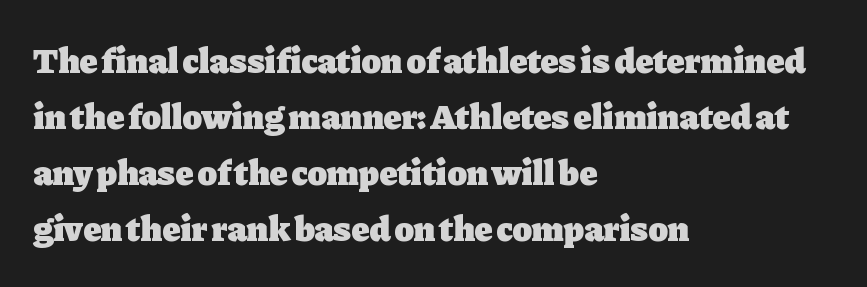
Q: Is the text bold? A: Yes.
Q: Is the text italic (slanted)? A: No, it is upright.
Q: Is the typeface a serif or a sans-serif typeface? A: Serif.
Q: Is the text underlined? A: No.
Q: How is the paragraph aligned? A: Left-aligned.
Q: Is the spacing between letters normal or unusually wide? A: Normal.
Q: Is the spacing between lines tight, normal or loose? A: Normal.
Q: Width (condensed, normal, or wide)? A: Normal.
Q: Stroke contrast? A: Low.
Q: x-height? A: Medium.
Q: Monospaced? A: No.
